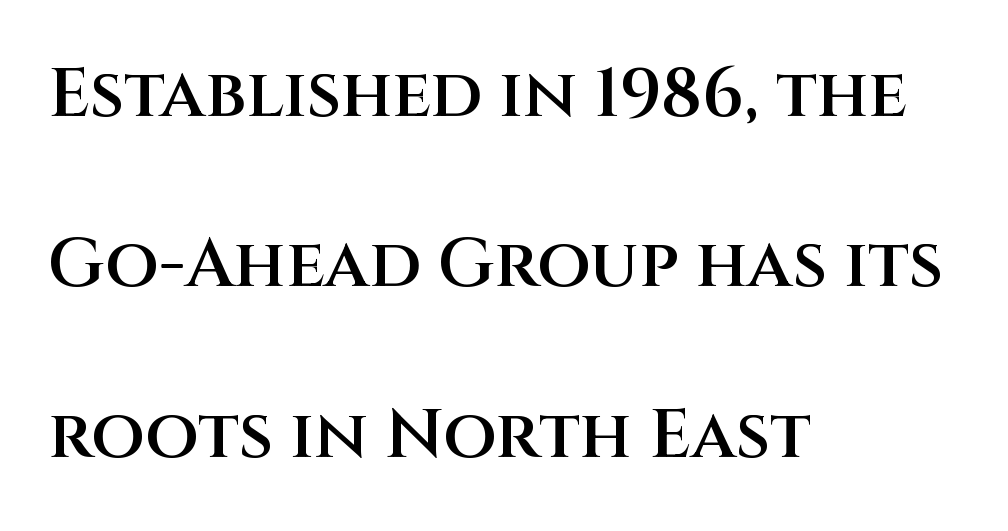
Q: Is the text bold? A: Semi-bold.
Q: Is the text italic (slanted)? A: No, it is upright.
Q: Is the typeface a serif or a sans-serif typeface? A: Sans-serif.
Q: Is the text underlined? A: No.
Q: How is the paragraph aligned? A: Left-aligned.
Q: Is the spacing between letters normal or unusually wide? A: Normal.
Q: Is the spacing between lines tight, normal or loose? A: Loose.
Q: Width (condensed, normal, or wide)? A: Normal.
Q: Stroke contrast? A: Medium.
Q: x-height? A: Large.
Q: Monospaced? A: No.
